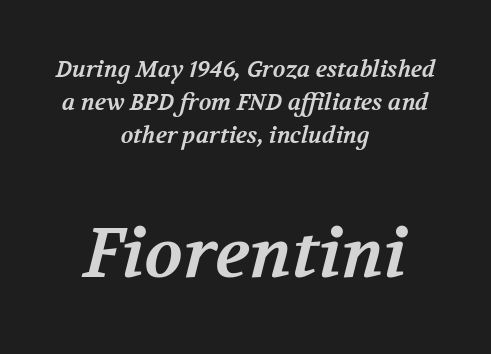
The image shows 70 px bold serif type; set centered, normal line spacing (1.43x), normal letter spacing, not underlined; the second (bottom) block is 3.04x larger; medium stroke contrast and a medium x-height.
